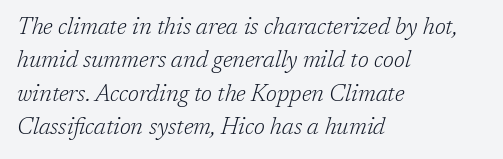
The rows are spaced the way most documents space them. The rendering keeps characters at their native spacing. Bold? No — there's no thickening of the strokes. Tall strokes in this sample are angled rather than plumb. The baseline area is clear. Line starts are locked; line ends wander.
